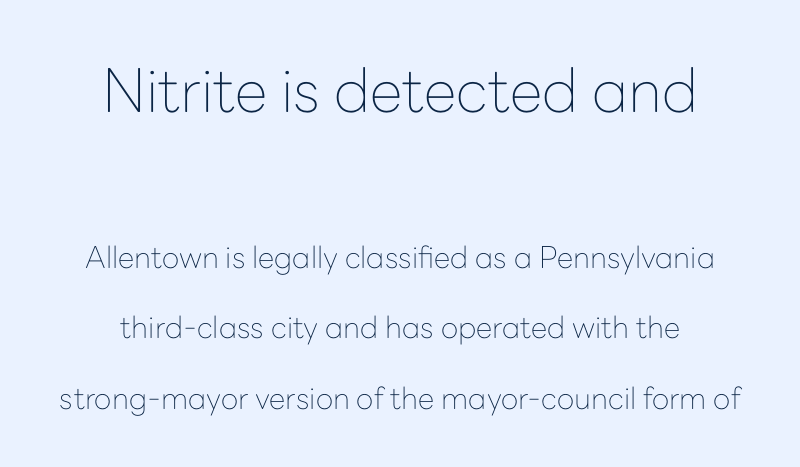
Q: Is the text bold? A: No.
Q: Is the text italic (slanted)? A: No, it is upright.
Q: Is the typeface a serif or a sans-serif typeface? A: Sans-serif.
Q: Is the text underlined? A: No.
Q: How is the paragraph aligned? A: Centered.
Q: Is the spacing between letters normal or unusually wide? A: Normal.
Q: Is the spacing between lines tight, normal or loose? A: Loose.
Q: Which block of text is set in a larger size, the first (top) or the second (bottom)? A: The first (top) one.
Q: Width (condensed, normal, or wide)? A: Normal.
Q: Stroke contrast? A: Low.
Q: x-height? A: Medium.
Q: Monospaced? A: No.
